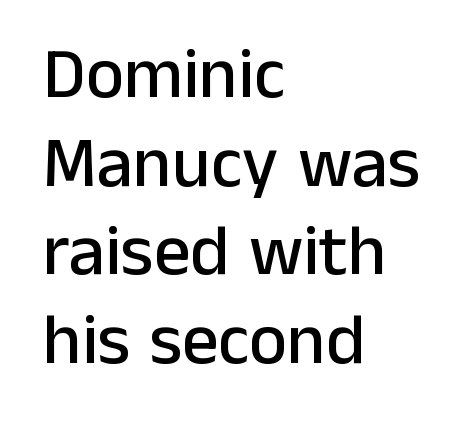
A student would call this left alignment; a typographer would say flush left, rag right. Characters follow at the spacing the type designer built in. Serif or sans? Sans — the stroke terminals are bare. Upright lettering throughout. The passage shown is typed in a proportional face where columns would drift. Unmarked baselines from the first word to the last.
